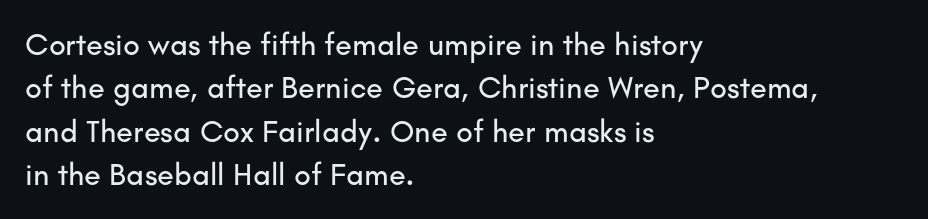
{"serif": "no", "italic": "no", "width": "normal", "stroke_contrast": "low", "x_height": "small", "monospaced": "no", "underline": "no", "align": "left", "line_spacing": "normal", "line_spacing_ratio": 1.4, "letter_spacing": "normal", "letter_spacing_em": 0.0, "glyph_px": 31}
